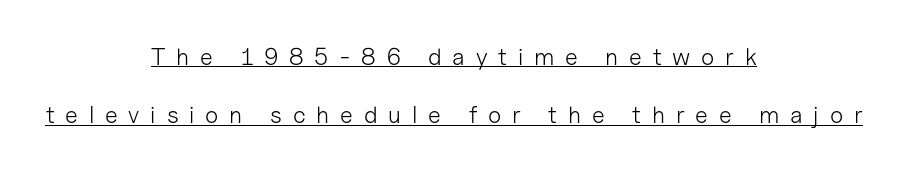
{"italic": "no", "bold": "no", "underline": "yes", "align": "center", "line_spacing": "loose", "line_spacing_ratio": 2.42, "letter_spacing": "wide", "letter_spacing_em": 0.45, "glyph_px": 24}
